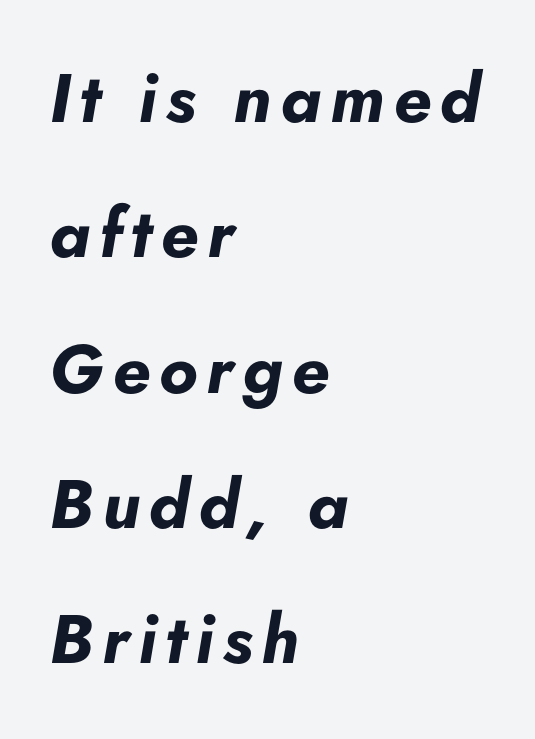
The vertical gap from one line to the next is large. Visually the block forms a straight wall on the left and a jagged coastline on the right. These lines are rendered in a variable-pitch font. Each row of text sits above clean, open space.
